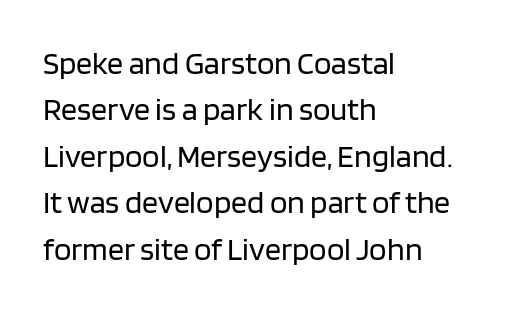
The image shows 32 px regular-weight sans-serif type, upright; set left-aligned, normal line spacing (1.45x), normal letter spacing, not underlined; low stroke contrast and a large x-height.
